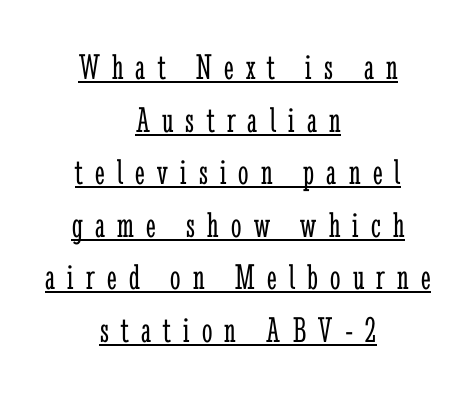
The image shows 37 px light, condensed serif type, upright; set centered, normal line spacing (1.42x), unusually wide letter spacing (+0.33 em), underlined; low stroke contrast and a medium x-height.
